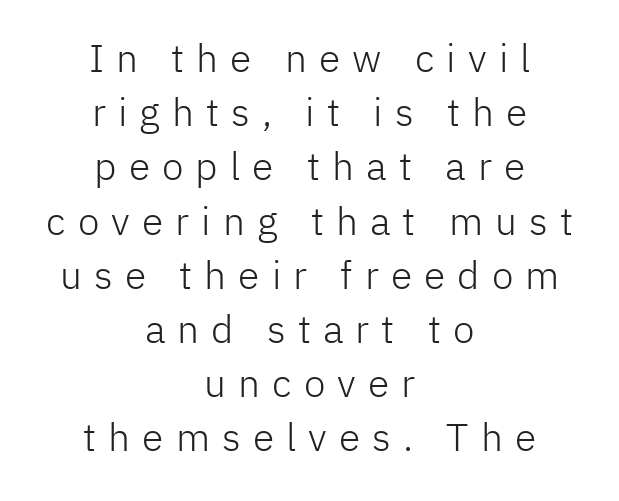
The image shows 39 px light sans-serif type, upright; set centered, normal line spacing (1.39x), unusually wide letter spacing (+0.31 em), not underlined; low stroke contrast and a medium x-height.
